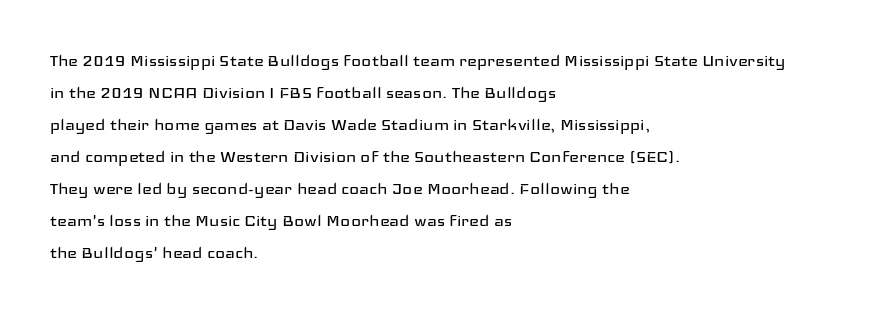
Q: Is the text bold? A: No.
Q: Is the text italic (slanted)? A: No, it is upright.
Q: Is the text underlined? A: No.
Q: How is the paragraph aligned? A: Left-aligned.
Q: Is the spacing between letters normal or unusually wide? A: Normal.
Q: Is the spacing between lines tight, normal or loose? A: Normal.
